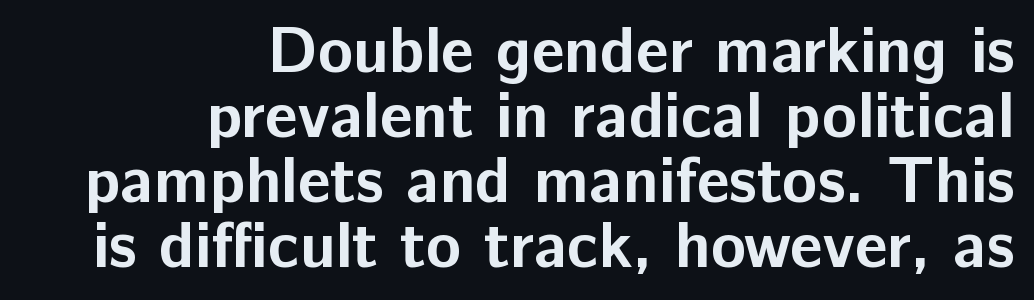
{"serif": "no", "italic": "no", "bold": "yes", "weight": "bold", "width": "normal", "stroke_contrast": "low", "x_height": "medium", "monospaced": "no", "underline": "no", "align": "right", "line_spacing": "tight", "line_spacing_ratio": 1.0, "letter_spacing": "normal", "letter_spacing_em": 0.0, "glyph_px": 65}
